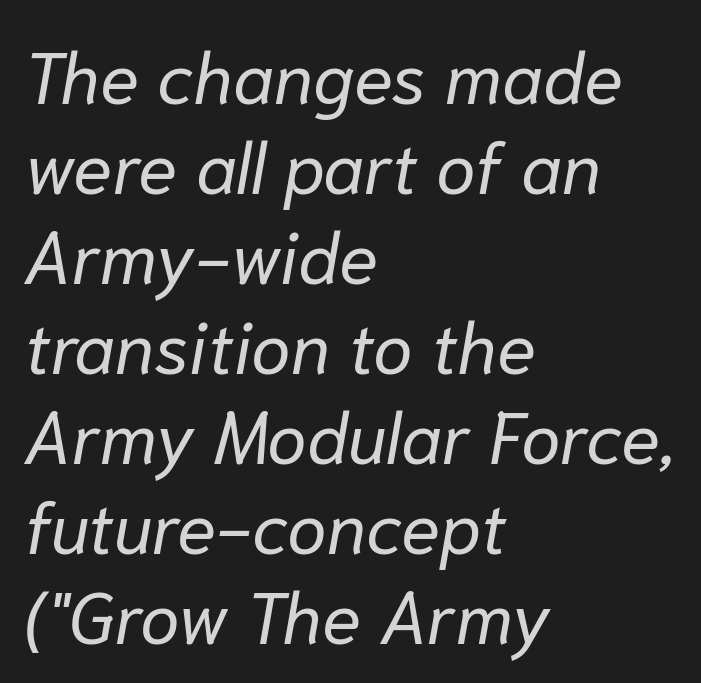
Q: Is the text bold? A: No.
Q: Is the text italic (slanted)? A: Yes, it leans right by about 10 degrees.
Q: Is the text underlined? A: No.
Q: How is the paragraph aligned? A: Left-aligned.
Q: Is the spacing between letters normal or unusually wide? A: Normal.
Q: Is the spacing between lines tight, normal or loose? A: Normal.
Q: Width (condensed, normal, or wide)? A: Normal.
Q: Stroke contrast? A: Low.
Q: x-height? A: Medium.
Q: Monospaced? A: No.
